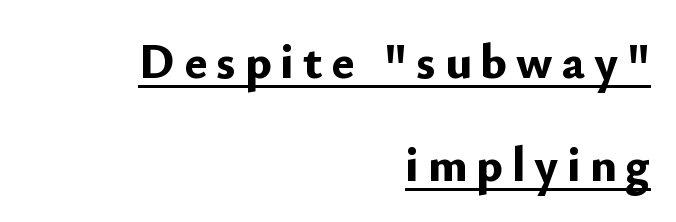
The typeface chosen for these lines omits serifs. Here the designer chose a conventional face with non-uniform glyph widths. The font's upright variant was chosen for this text. Loosely led — the rows are spread out.
